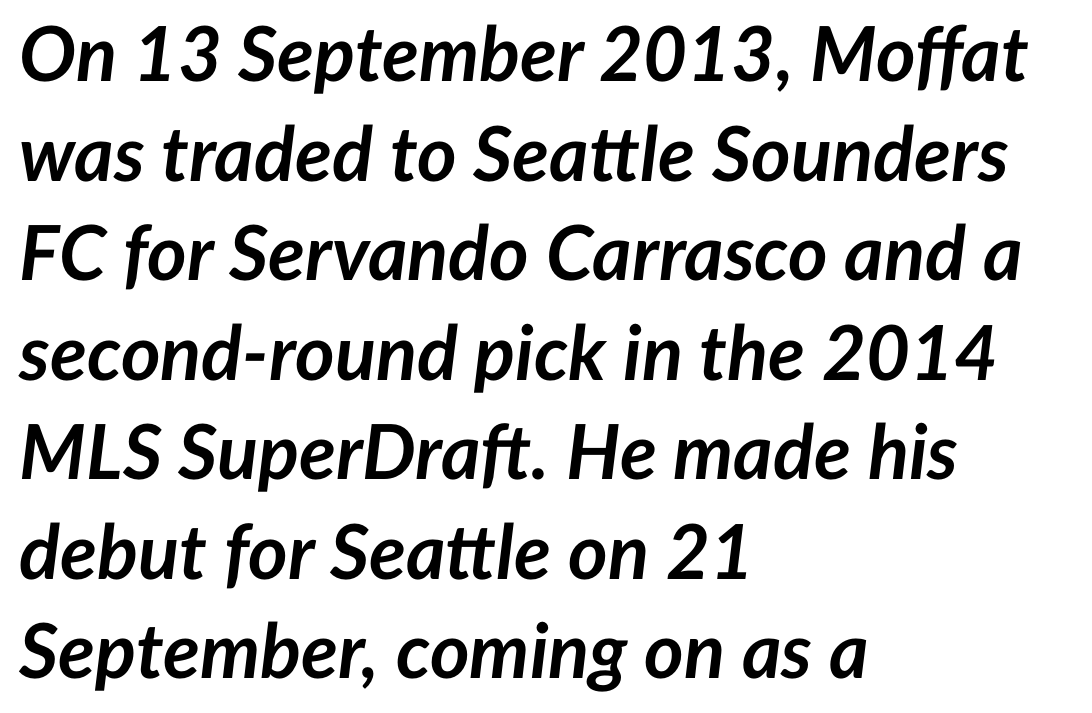
Q: Is the text bold? A: Yes.
Q: Is the text italic (slanted)? A: Yes, it leans right by about 7 degrees.
Q: Is the text underlined? A: No.
Q: How is the paragraph aligned? A: Left-aligned.
Q: Is the spacing between letters normal or unusually wide? A: Normal.
Q: Is the spacing between lines tight, normal or loose? A: Normal.
Q: Width (condensed, normal, or wide)? A: Normal.
Q: Stroke contrast? A: Low.
Q: x-height? A: Medium.
Q: Monospaced? A: No.
